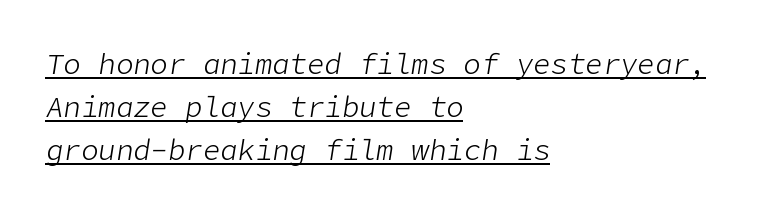
Q: Is the text bold? A: No.
Q: Is the text italic (slanted)? A: Yes, it leans right by about 9 degrees.
Q: Is the text underlined? A: Yes.
Q: How is the paragraph aligned? A: Left-aligned.
Q: Is the spacing between letters normal or unusually wide? A: Normal.
Q: Is the spacing between lines tight, normal or loose? A: Normal.
Q: Width (condensed, normal, or wide)? A: Normal.
Q: Stroke contrast? A: Low.
Q: x-height? A: Medium.
